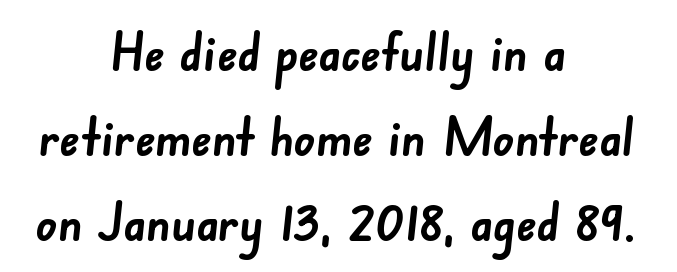
Q: Is the text bold? A: Yes.
Q: Is the typeface a serif or a sans-serif typeface? A: Sans-serif.
Q: Is the text underlined? A: No.
Q: How is the paragraph aligned? A: Centered.
Q: Is the spacing between letters normal or unusually wide? A: Normal.
Q: Is the spacing between lines tight, normal or loose? A: Normal.
Q: Width (condensed, normal, or wide)? A: Normal.
Q: Stroke contrast? A: Low.
Q: x-height? A: Small.
Q: Monospaced? A: No.
